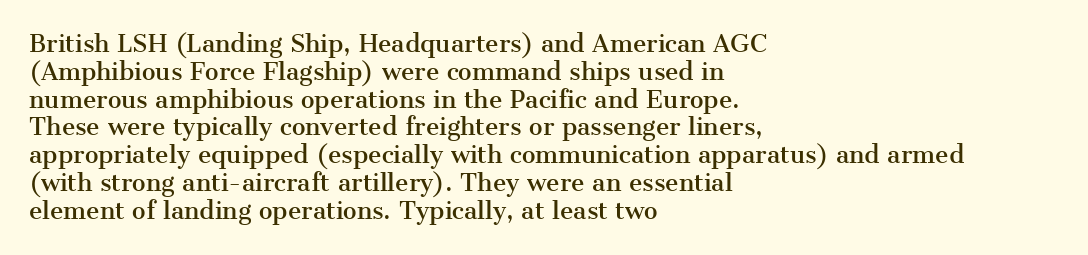
Q: Is the text italic (slanted)? A: No, it is upright.
Q: Is the text underlined? A: No.
Q: How is the paragraph aligned? A: Left-aligned.
Q: Is the spacing between letters normal or unusually wide? A: Normal.
